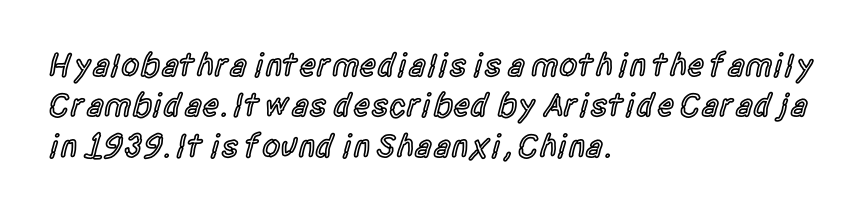
Q: Is the text bold? A: Semi-bold.
Q: Is the text italic (slanted)? A: Yes.
Q: Is the typeface a serif or a sans-serif typeface? A: Sans-serif.
Q: Is the text underlined? A: No.
Q: How is the paragraph aligned? A: Left-aligned.
Q: Is the spacing between letters normal or unusually wide? A: Normal.
Q: Width (condensed, normal, or wide)? A: Condensed.
Q: x-height? A: Large.
Q: Monospaced? A: No.
